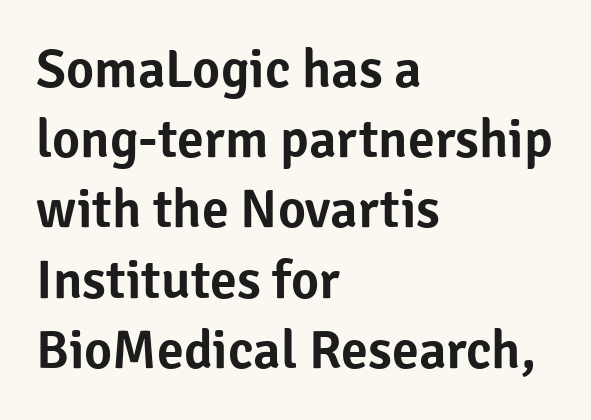
The image shows 54 px sans-serif type, upright; set left-aligned, normal line spacing (1.3x), normal letter spacing, not underlined; low stroke contrast and a medium x-height.
